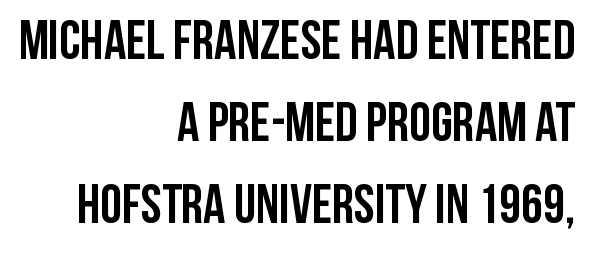
These lines carry a lot of weight — the face is fully bold. Quick note: underline off. The letters advance in unequal steps, a hallmark of proportional type. How would I describe the line gaps? Plain and ordinary. This is the regular roman posture of the typeface.
